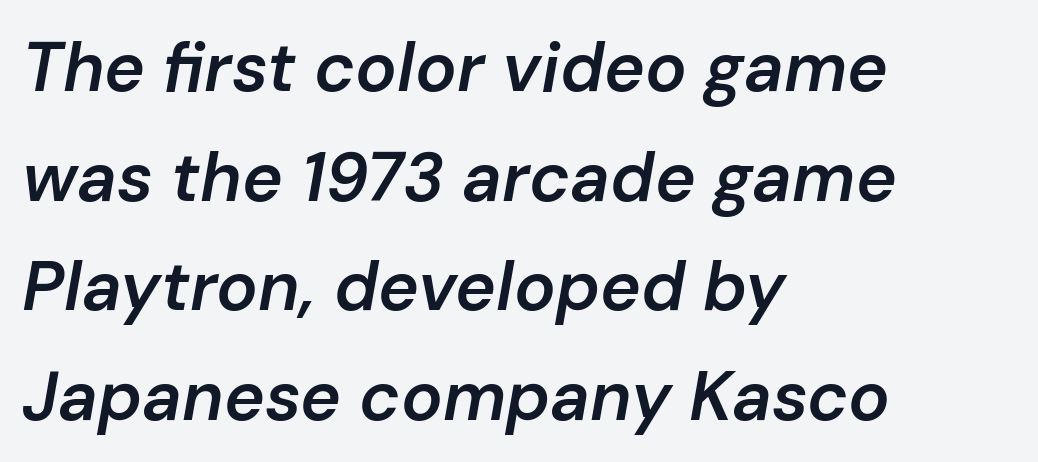
Words appear dense and cohesive because spacing is normal. The letters advance in unequal steps, a hallmark of proportional type. The string is rendered with underlining switched off. Teacher's note: observe the even left margin — that is flush-left alignment. The whole block is typeset with a tilt. A somewhat darkened texture: the type is semibold rather than bold.
